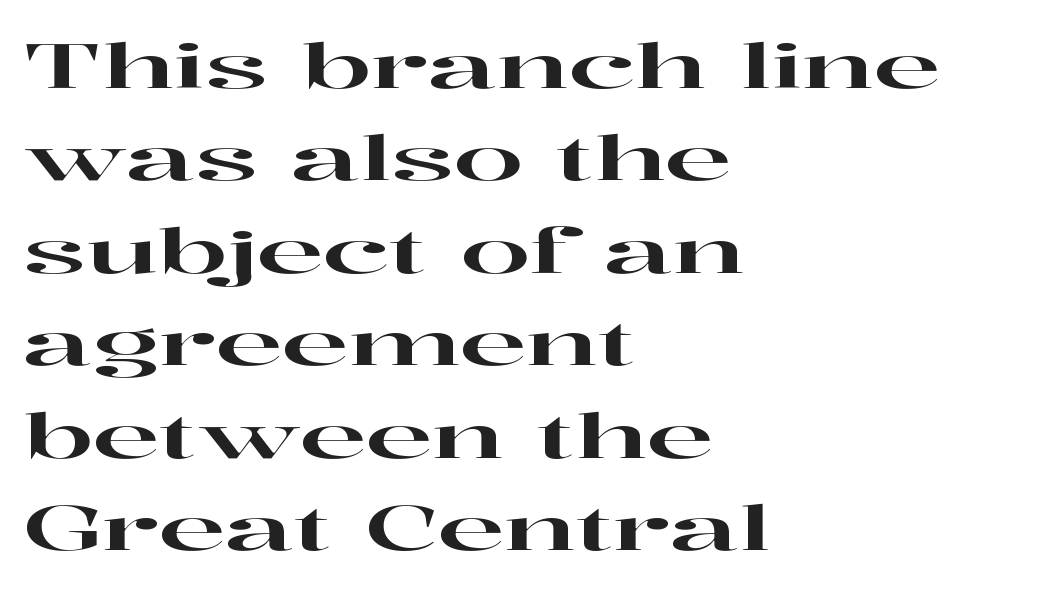
{"serif": "yes", "italic": "no", "width": "wide", "stroke_contrast": "high", "x_height": "medium", "monospaced": "no", "underline": "no", "align": "left", "line_spacing": "normal", "line_spacing_ratio": 1.49, "letter_spacing": "normal", "letter_spacing_em": 0.0, "glyph_px": 62}
